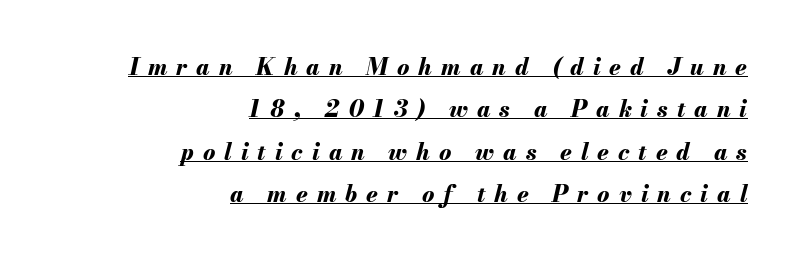
Reading down the block, your eye finds every line finishing at a fixed right position. The sample's only ornament is a line tracing under the words. Weight check: bold — yes, fully. The tracking reads as deliberately expanded to a designer's eye. The whole block is typeset with a tilt.
